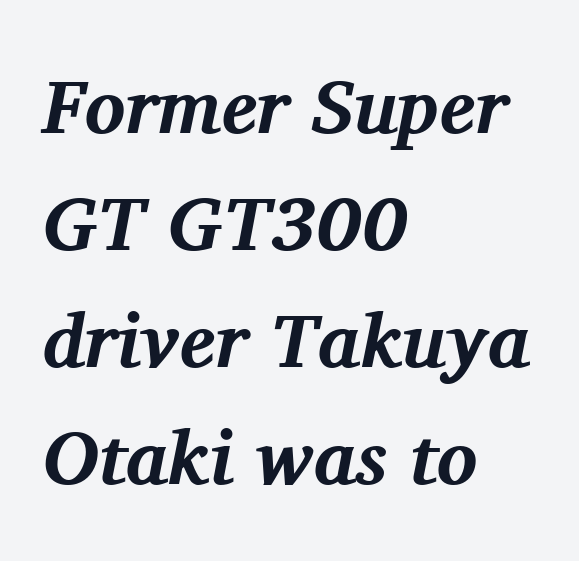
Characters follow at the spacing the type designer built in. Is this a sans? No — the strokes have serifs. Italic: yes, the glyphs are oblique. A bare baseline throughout the passage. The face used here is proportionally spaced, like ordinary book or web type. The paragraph has a hard left edge and a soft right edge.
